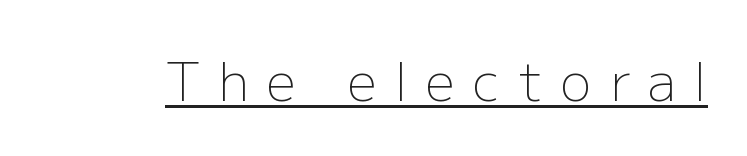
Stems here are at most as thick as an everyday book face. The lettering holds an erect, upright posture throughout. A typesetter would call this proportional, since set widths differ per character. The type is letterspaced generously, with wide tracking.
